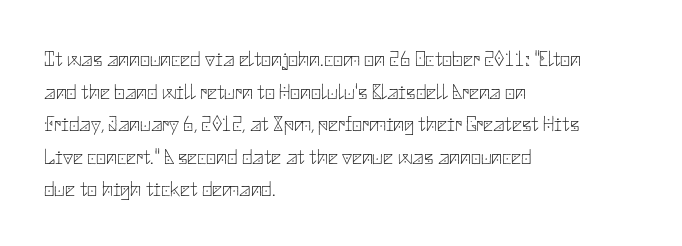
{"italic": "no", "bold": "no", "underline": "no", "align": "left", "line_spacing": "normal", "line_spacing_ratio": 1.48, "letter_spacing": "normal", "letter_spacing_em": 0.0, "glyph_px": 22}
